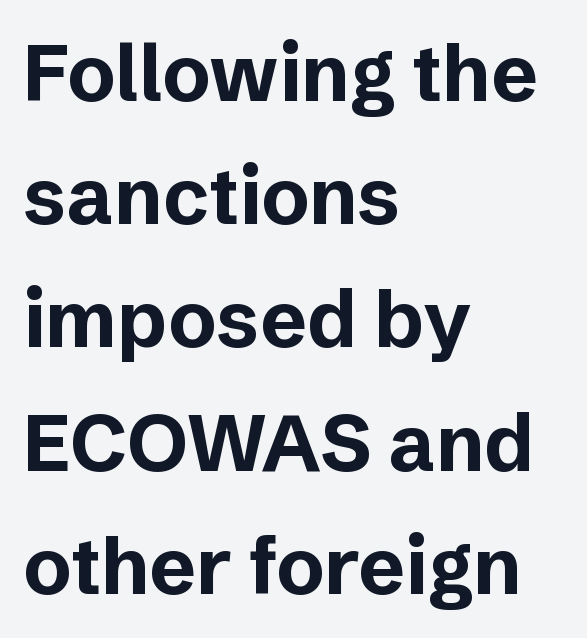
Type style note: lacks serifs. In CSS terms this would be text-align: left. Between one letter and the next there's only the usual sliver of space. Check the space under the baseline: it is left empty. You could not count columns in this text — the font is proportionally spaced.
